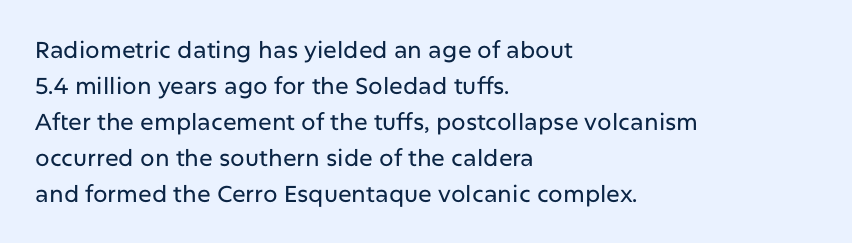
{"italic": "no", "underline": "no", "align": "left", "line_spacing": "normal", "line_spacing_ratio": 1.56, "letter_spacing": "normal", "letter_spacing_em": 0.0, "glyph_px": 23}
